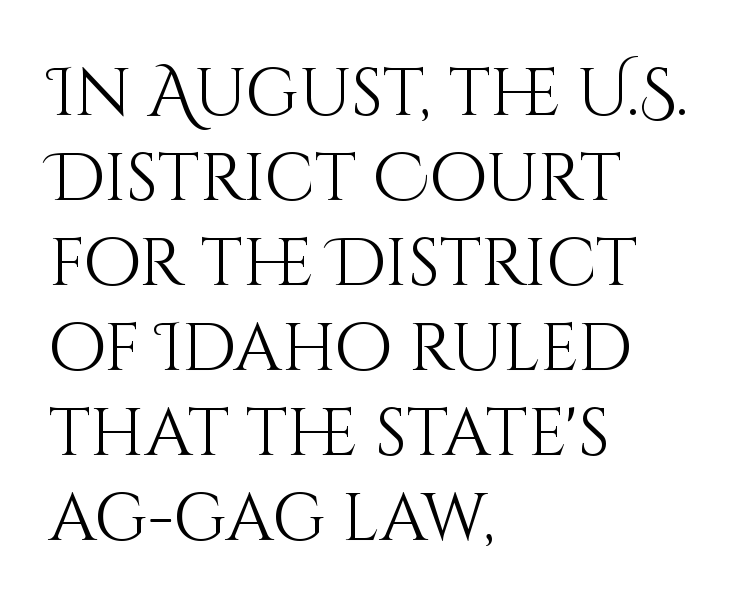
{"italic": "no", "bold": "no", "weight": "light", "width": "normal", "stroke_contrast": "medium", "x_height": "large", "monospaced": "no", "underline": "no", "align": "left", "line_spacing": "normal", "line_spacing_ratio": 1.27, "letter_spacing": "normal", "letter_spacing_em": 0.0, "glyph_px": 67}
